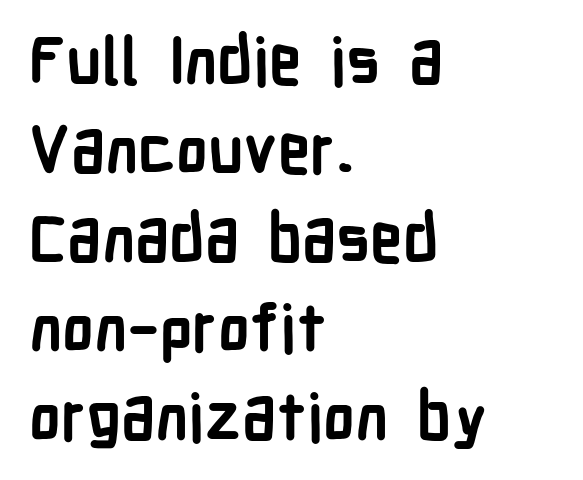
The image shows 65 px semibold, condensed sans-serif type, upright; set left-aligned, normal line spacing (1.37x), normal letter spacing, not underlined; low stroke contrast and a medium x-height.
